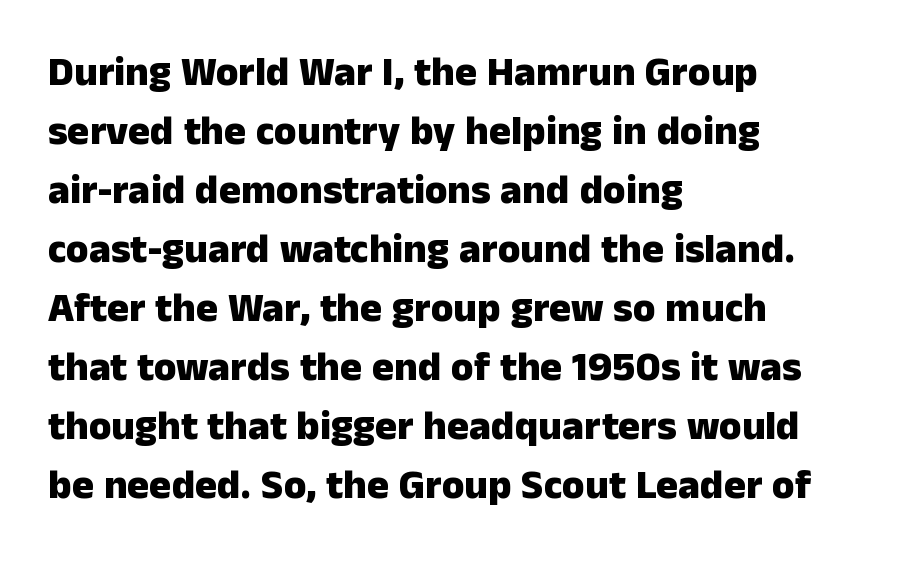
Q: Is the text bold? A: Yes.
Q: Is the text italic (slanted)? A: No, it is upright.
Q: Is the typeface a serif or a sans-serif typeface? A: Sans-serif.
Q: Is the text underlined? A: No.
Q: How is the paragraph aligned? A: Left-aligned.
Q: Is the spacing between letters normal or unusually wide? A: Normal.
Q: Is the spacing between lines tight, normal or loose? A: Normal.
Q: Width (condensed, normal, or wide)? A: Normal.
Q: Stroke contrast? A: Low.
Q: x-height? A: Medium.
Q: Monospaced? A: No.
